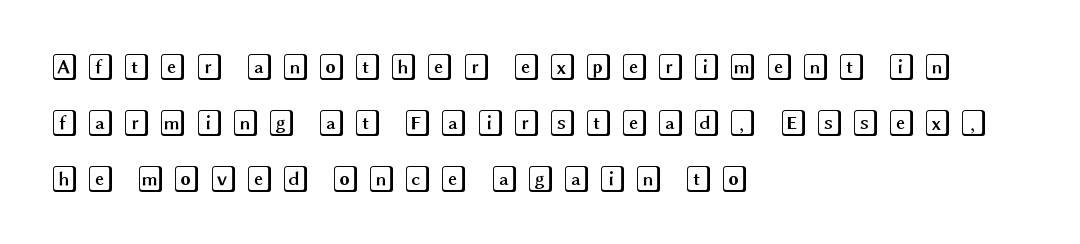
The lines are quadded left. Each row of text sits above clean, open space. This sample trades compactness for vertical openness between lines. Caption: expanded tracking, letters set apart. The letters stand upright; this is a roman face.
